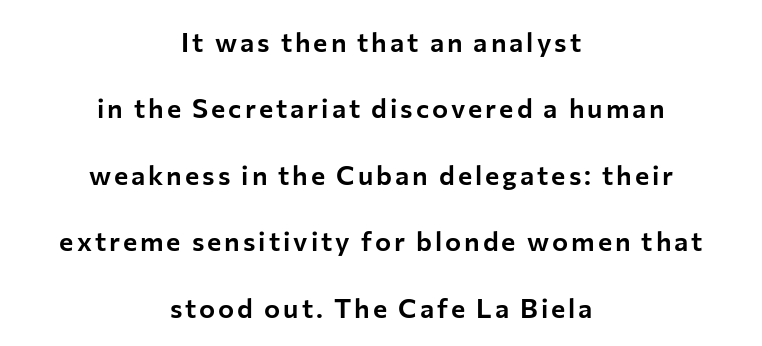
Q: Is the text italic (slanted)? A: No, it is upright.
Q: Is the text underlined? A: No.
Q: How is the paragraph aligned? A: Centered.
Q: Is the spacing between lines tight, normal or loose? A: Loose.
